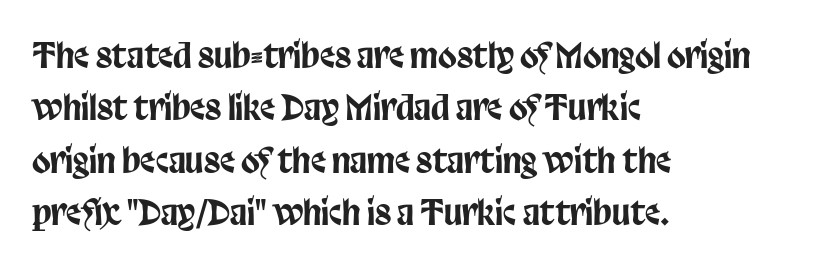
Unlike a traditional serif, this face leaves its strokes unadorned. A student would call this left alignment; a typographer would say flush left, rag right. In terms of letterspacing, this is plain default setting. The passage shown is typed in a proportional face where columns would drift. Regarding leading, the lines here are spaced in the standard way.
